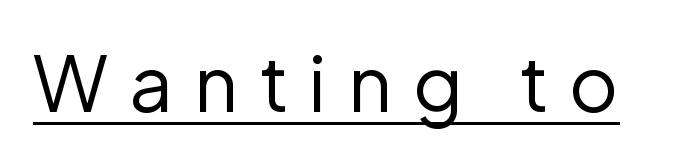
Q: Is the text bold? A: No.
Q: Is the text italic (slanted)? A: No, it is upright.
Q: Is the typeface a serif or a sans-serif typeface? A: Sans-serif.
Q: Is the text underlined? A: Yes.
Q: Is the spacing between letters normal or unusually wide? A: Unusually wide.
Q: Width (condensed, normal, or wide)? A: Normal.
Q: Stroke contrast? A: Low.
Q: x-height? A: Medium.
Q: Monospaced? A: No.
